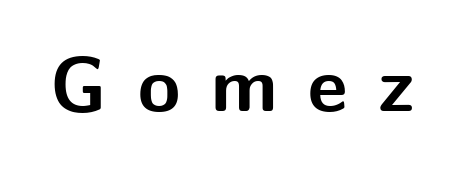
{"serif": "no", "italic": "no", "bold": "yes", "weight": "bold", "width": "normal", "stroke_contrast": "medium", "x_height": "medium", "monospaced": "no", "underline": "no", "letter_spacing": "wide", "letter_spacing_em": 0.4, "glyph_px": 77}
